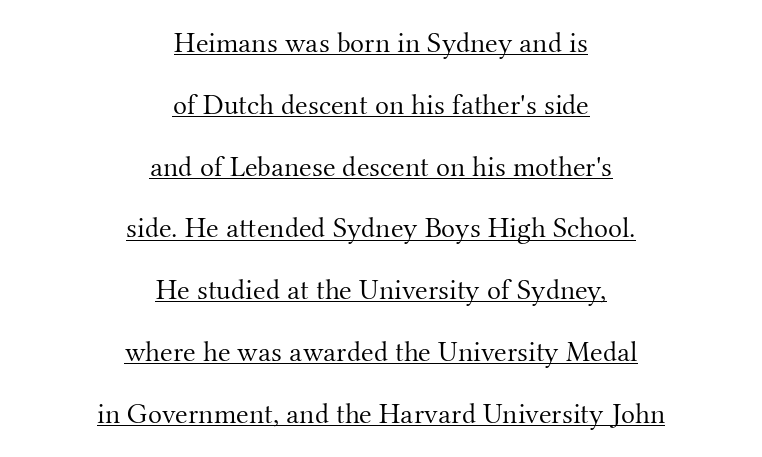
This sample uses plain, unmodified letter spacing. Students, observe the line beneath the letters — that is underlining. Weight: not bold — regular or lighter. The setting favours the middle, as headings and verse often do. Upright lettering throughout. Is this a sans? No — the strokes have serifs.
